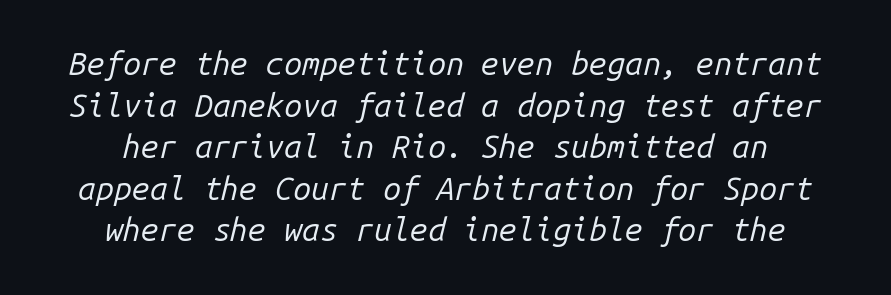
Here the glyphs are tracked normally, forming tight word shapes. The gap between lines stays unmarked. The rendering uses typewriter-style spacing with identical character cells. Successive baselines arrive at the customary interval.
